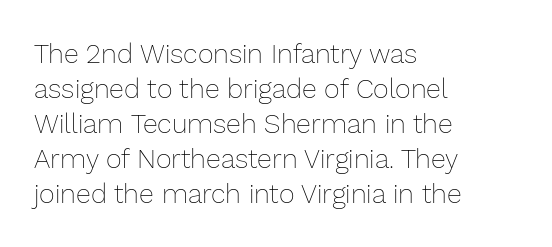
Style check: upright. Plain, unruled lines of type. The paragraph has a hard left edge and a soft right edge. This rendering leaves character spacing at its baseline value. A typesetter would call this leading conventional body-copy spacing. These glyphs show unthickened strokes, regular width or finer.
